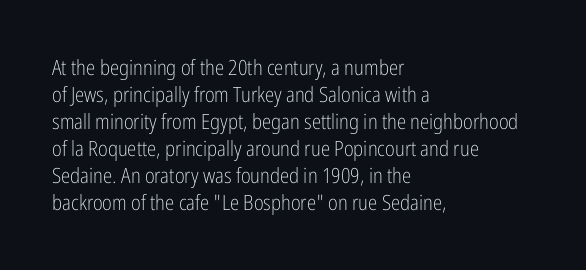
The image shows 21 px text type, upright; set left-aligned, normal line spacing (1.29x), normal letter spacing, not underlined.
